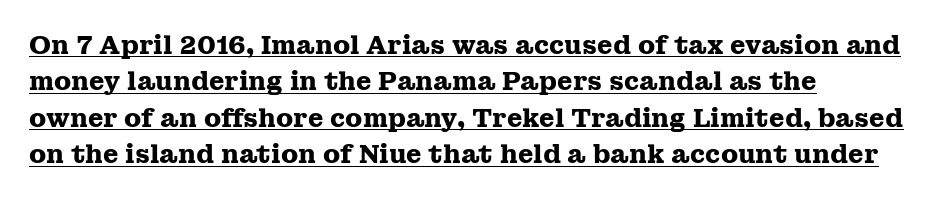
Letter spacing: default. Its strokes are broad and dark, the hallmark of bold type. Layout note: lines flush left. Tall strokes in this sample are plumb rather than angled. Whoever set this chose a conventional vertical rhythm.
